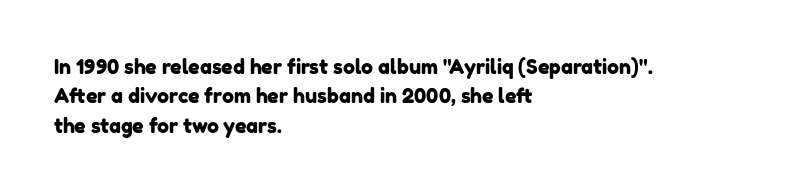
The image shows 20 px text type; set left-aligned, normal line spacing (1.47x), normal letter spacing, not underlined.
